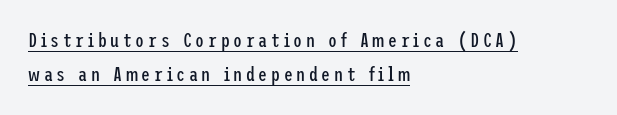
Each stroke keeps to a modest, everyday thickness or less. The compositor pushed each line to the left boundary. Somebody hit Ctrl+U on this one — the words are underlined. Italic: no, the glyphs are upright roman.
